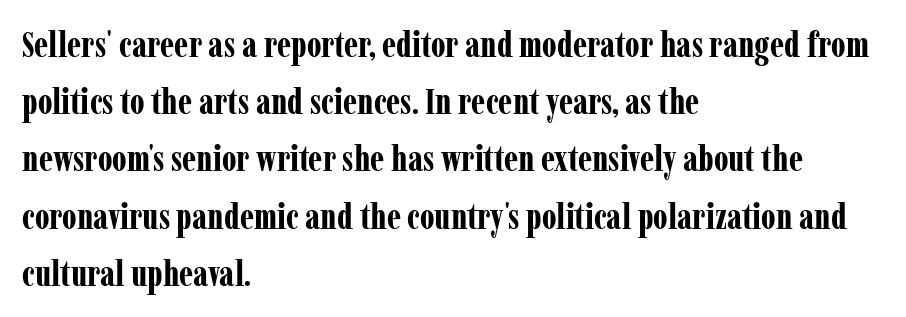
Is this a fixed-width face? No — the glyphs have proportional, varying widths. I'd call this a serif setting — the letters wear small feet. These lines keep a tight, regular rhythm from letter to letter. On the weight axis this lands at bold, roughly 700.
